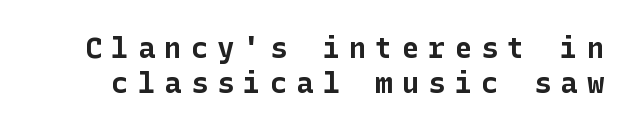
{"serif": "no", "italic": "no", "bold": "yes", "weight": "bold", "width": "normal", "stroke_contrast": "low", "x_height": "medium", "underline": "no", "line_spacing_ratio": 1.21, "letter_spacing": "wide", "letter_spacing_em": 0.31, "glyph_px": 29}
